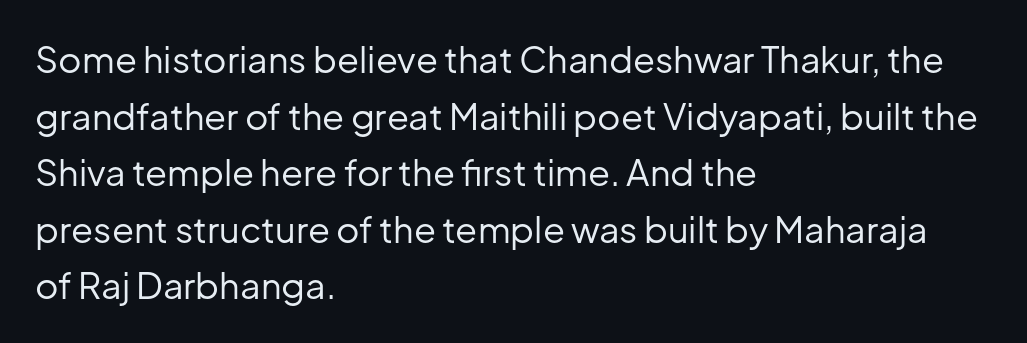
Q: Is the text bold? A: No.
Q: Is the text italic (slanted)? A: No, it is upright.
Q: Is the typeface a serif or a sans-serif typeface? A: Sans-serif.
Q: Is the text underlined? A: No.
Q: How is the paragraph aligned? A: Left-aligned.
Q: Is the spacing between letters normal or unusually wide? A: Normal.
Q: Is the spacing between lines tight, normal or loose? A: Normal.
Q: Width (condensed, normal, or wide)? A: Normal.
Q: Stroke contrast? A: Low.
Q: x-height? A: Medium.
Q: Monospaced? A: No.
